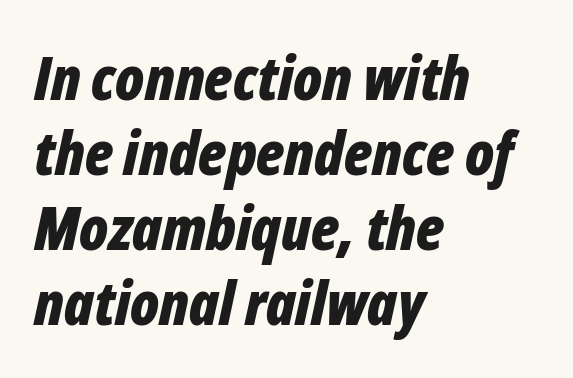
{"italic": "yes", "lean": "right", "slant_degrees": 12, "bold": "yes", "weight": "bold", "width": "condensed", "stroke_contrast": "low", "x_height": "medium", "monospaced": "no", "underline": "no", "align": "left", "line_spacing_ratio": 1.23, "letter_spacing": "normal", "letter_spacing_em": 0.0, "glyph_px": 61}
